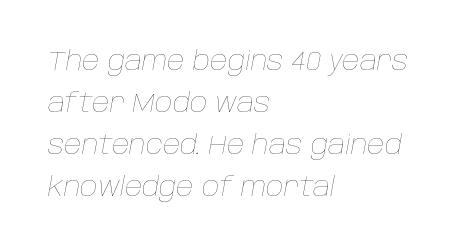
{"italic": "yes", "lean": "right", "slant_degrees": 10, "bold": "no", "underline": "no", "align": "left", "line_spacing": "normal", "line_spacing_ratio": 1.56, "letter_spacing": "normal", "letter_spacing_em": 0.0, "glyph_px": 27}
